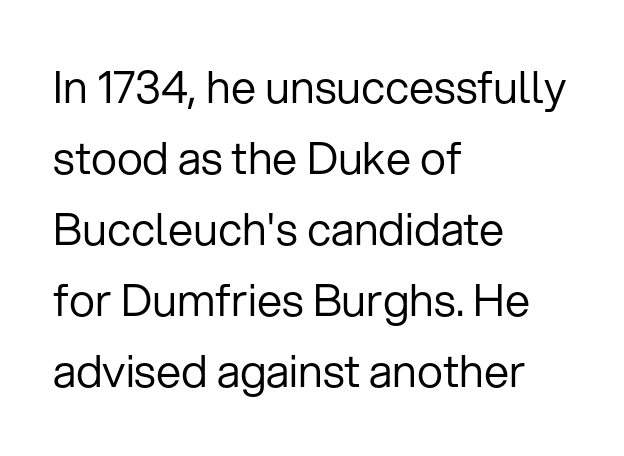
Q: Is the text bold? A: No.
Q: Is the text italic (slanted)? A: No, it is upright.
Q: Is the typeface a serif or a sans-serif typeface? A: Sans-serif.
Q: Is the text underlined? A: No.
Q: How is the paragraph aligned? A: Left-aligned.
Q: Is the spacing between letters normal or unusually wide? A: Normal.
Q: Is the spacing between lines tight, normal or loose? A: Normal.
Q: Width (condensed, normal, or wide)? A: Normal.
Q: Stroke contrast? A: Low.
Q: x-height? A: Medium.
Q: Monospaced? A: No.
